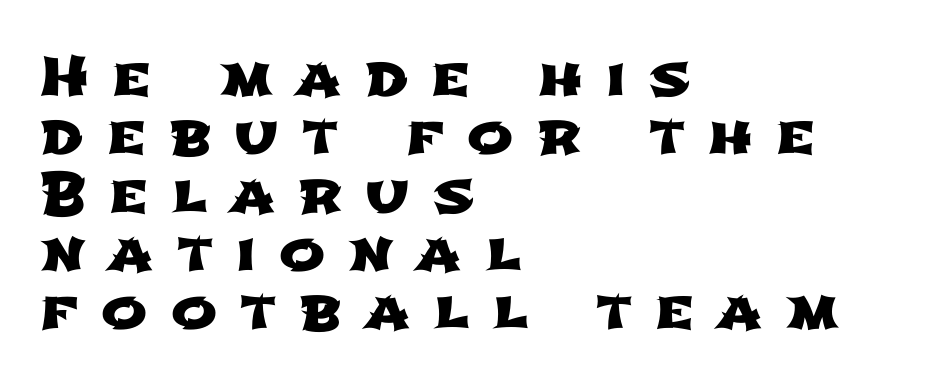
The image shows 55 px wide sans-serif type; set left-aligned, tight line spacing (1.06x), unusually wide letter spacing (+0.42 em), not underlined; low stroke contrast and a medium x-height.
